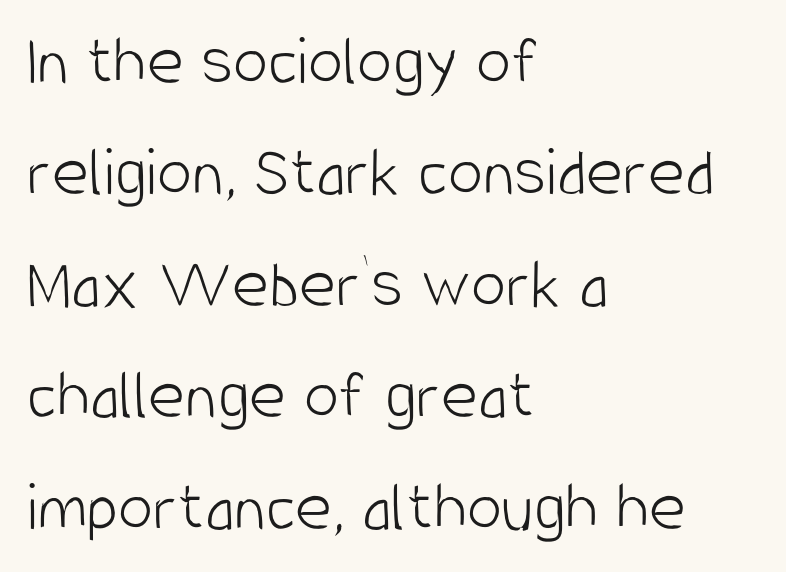
The characters display no serif detailing; their extremities are plain. These lines are set flush left with a ragged right edge. The specimen omits any rule beneath the text block's lines. These lines sit exactly where default settings would place them.
